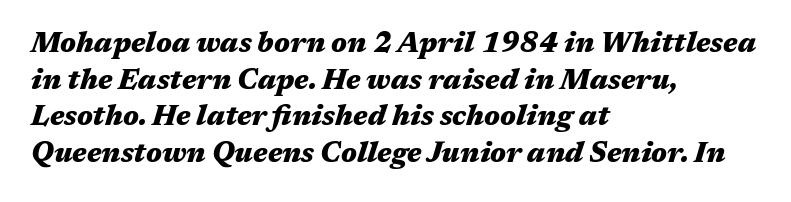
Think of a printed novel: that variable character pitch is what you see here. Each glyph is drawn with heavy, bold strokes. Emphasis-style slanted type is in use. Leading: standard. The space directly below the letters is spotless.
